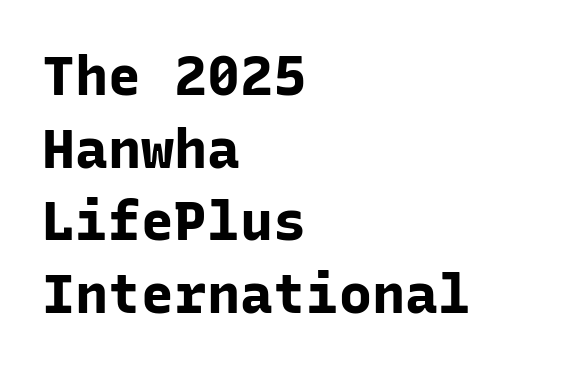
The image shows 55 px bold sans-serif type, upright, monospaced; set left-aligned, normal line spacing (1.32x), normal letter spacing, not underlined; low stroke contrast and a medium x-height.
